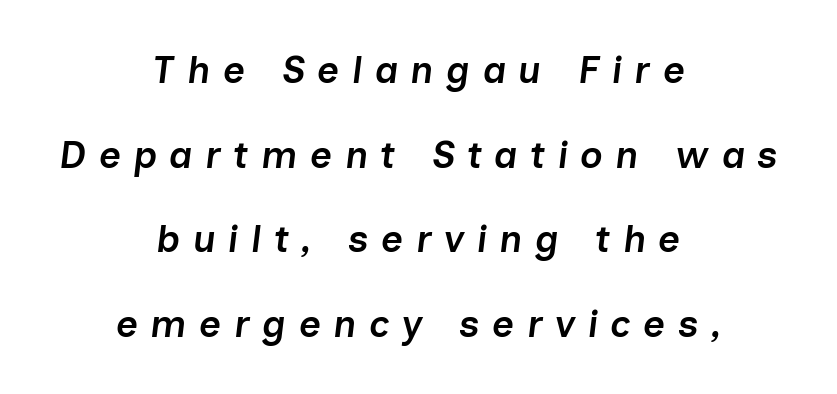
{"italic": "yes", "lean": "right", "slant_degrees": 7, "bold": "semi", "weight": "semibold", "width": "normal", "stroke_contrast": "low", "x_height": "medium", "monospaced": "no", "underline": "no", "align": "center", "line_spacing": "loose", "line_spacing_ratio": 2.23, "letter_spacing": "wide", "letter_spacing_em": 0.33, "glyph_px": 38}
